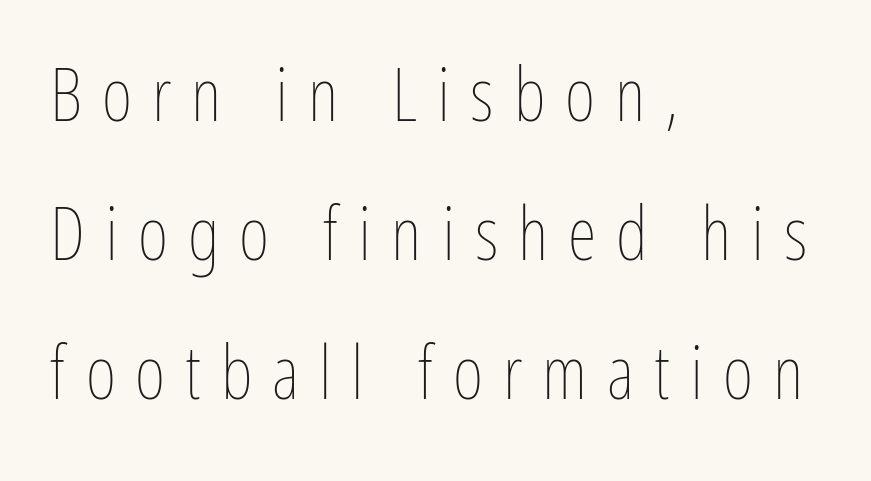
Looks like regular typesetting: each glyph gets only the width it needs. The letterforms sit at book weight or below. Words appear elongated and porous because spacing is wide. Posture: vertical. The space directly below the letters is spotless.
